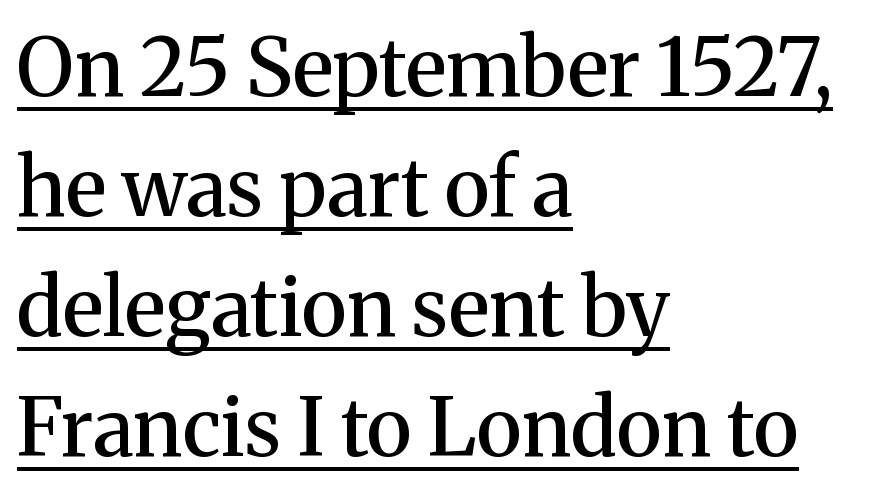
Look at the tracking — it's just the regular setting, nothing added. Like a heading marked for emphasis, these lines bear an underscore. The rendering uses natural spacing where letterforms have individual widths. As a designer I'd log this as weight 600, semibold. Notice how the passage keeps a crisp vertical edge on the left only. In terms of posture, this sample is upright.
